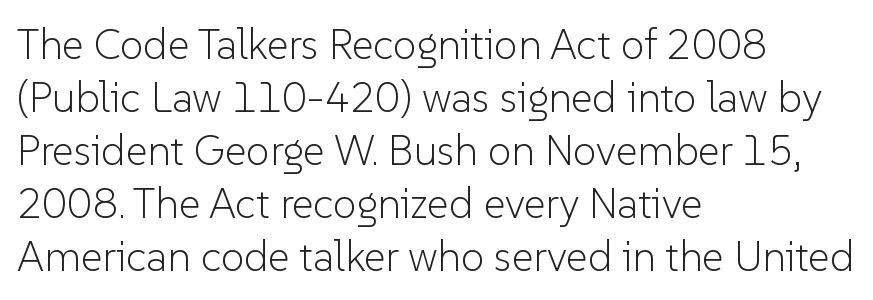
The image shows 42 px light sans-serif type, upright; set left-aligned, normal line spacing (1.26x), normal letter spacing, not underlined; low stroke contrast and a medium x-height.
